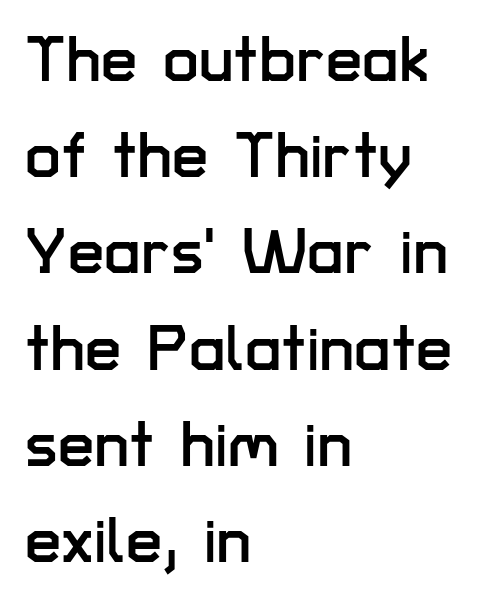
{"serif": "no", "italic": "no", "width": "normal", "stroke_contrast": "low", "x_height": "medium", "monospaced": "no", "underline": "no", "align": "left", "line_spacing": "normal", "line_spacing_ratio": 1.48, "letter_spacing": "normal", "letter_spacing_em": 0.0, "glyph_px": 65}
